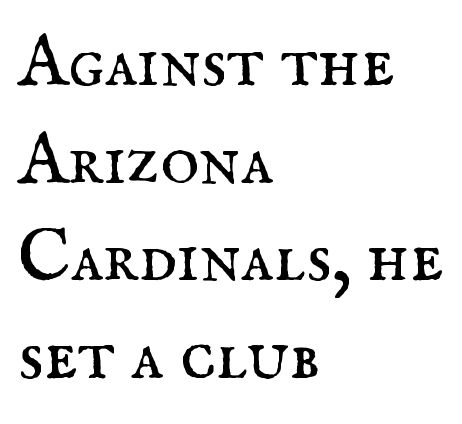
The weight would be labelled regular, book, light, or lighter still. Letters rest on an invisible, unmarked baseline. Every character sits straight up, as roman type does. The face used here is proportionally spaced, like ordinary book or web type. The letters sit at their default tracking, neither squeezed nor spread. Is this a sans? No — the strokes have serifs.
